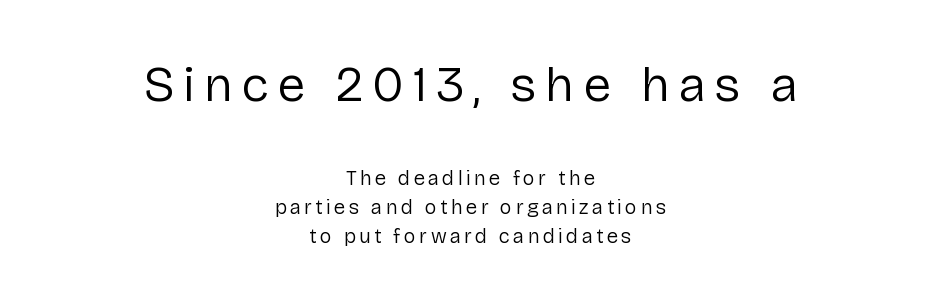
The block sitting higher on the canvas is the one with enlarged characters. The typeface chosen for these lines omits serifs. Stroke thickness stays within the range of a standard reading face or lighter. The letters advance in unequal steps, a hallmark of proportional type.
